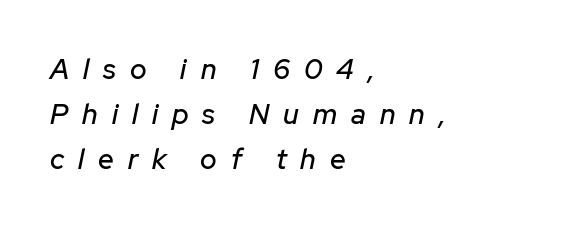
The image shows 28 px text type, italic (leaning right); set left-aligned, normal line spacing (1.61x), unusually wide letter spacing (+0.5 em), not underlined; low stroke contrast and a medium x-height.
